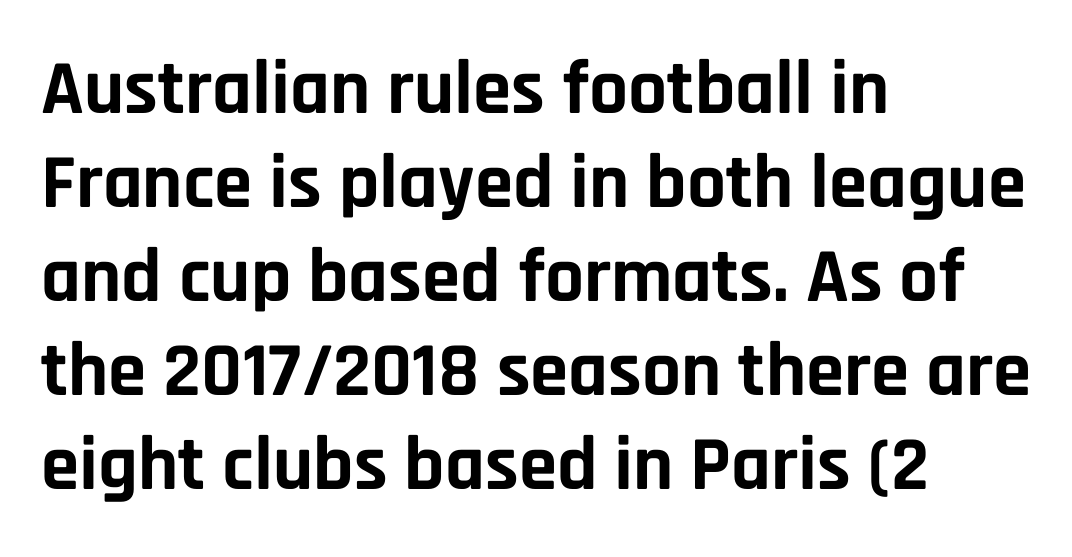
{"serif": "no", "italic": "no", "bold": "yes", "weight": "bold", "width": "normal", "stroke_contrast": "low", "x_height": "large", "monospaced": "no", "underline": "no", "align": "left", "line_spacing_ratio": 1.22, "letter_spacing": "normal", "letter_spacing_em": 0.0, "glyph_px": 77}
